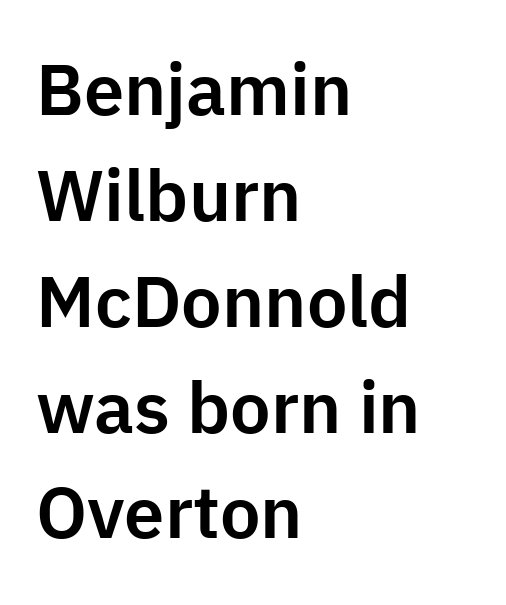
{"serif": "no", "italic": "no", "width": "normal", "stroke_contrast": "low", "x_height": "medium", "monospaced": "no", "underline": "no", "align": "left", "line_spacing": "normal", "line_spacing_ratio": 1.47, "letter_spacing": "normal", "letter_spacing_em": 0.0, "glyph_px": 72}
